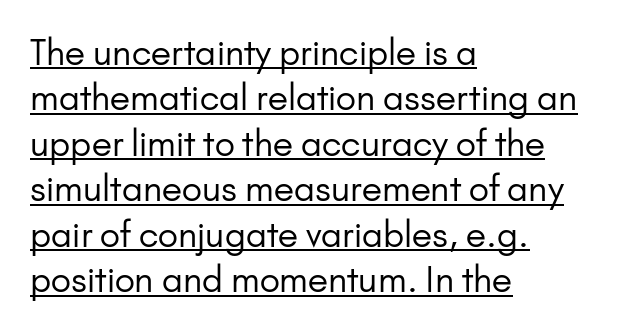
Q: Is the text bold? A: No.
Q: Is the text italic (slanted)? A: No, it is upright.
Q: Is the typeface a serif or a sans-serif typeface? A: Sans-serif.
Q: Is the text underlined? A: Yes.
Q: How is the paragraph aligned? A: Left-aligned.
Q: Is the spacing between letters normal or unusually wide? A: Normal.
Q: Is the spacing between lines tight, normal or loose? A: Normal.
Q: Width (condensed, normal, or wide)? A: Normal.
Q: Stroke contrast? A: Low.
Q: x-height? A: Small.
Q: Monospaced? A: No.
